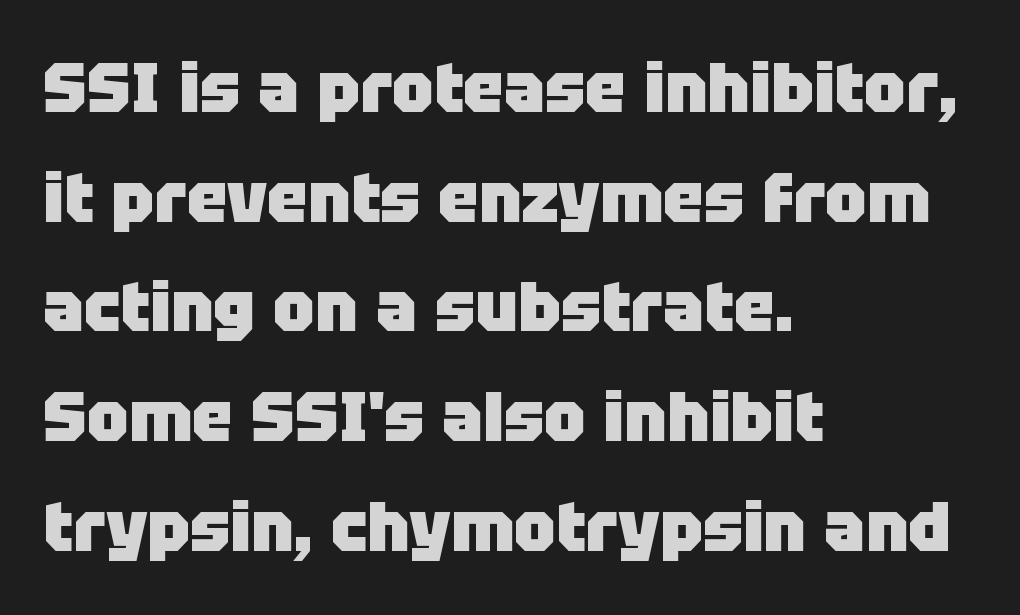
The image shows 69 px heavy sans-serif type, upright; set left-aligned, normal line spacing (1.59x), normal letter spacing, not underlined; low stroke contrast and a large x-height.
